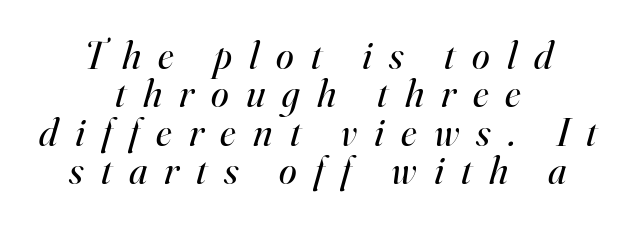
The rag falls on both sides of this text block equally. Each letter keeps its own natural width here, so spacing adapts to shape. The passage shown is not underscored anywhere. Each new line begins almost immediately beneath the previous one. Is the stroke heavy? The answer is a plain regular-or-lighter.
